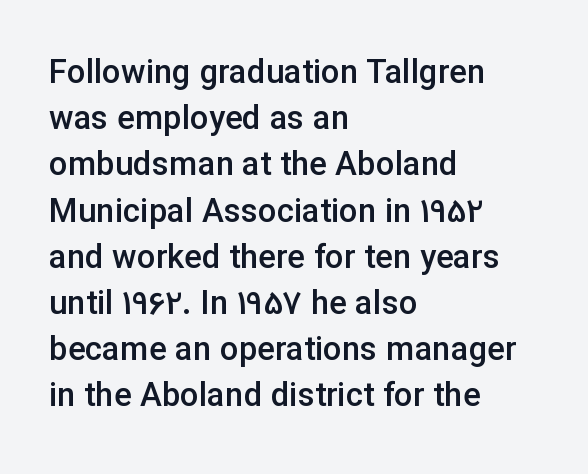
{"serif": "no", "italic": "no", "bold": "semi", "weight": "semibold", "width": "normal", "stroke_contrast": "low", "x_height": "medium", "monospaced": "no", "underline": "no", "align": "left", "line_spacing": "normal", "line_spacing_ratio": 1.4, "letter_spacing": "normal", "letter_spacing_em": 0.0, "glyph_px": 33}
